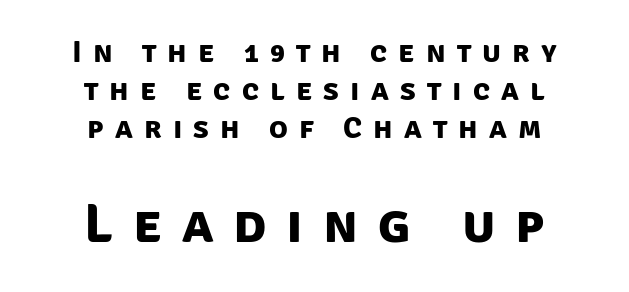
Q: Is the text bold? A: Yes.
Q: Is the typeface a serif or a sans-serif typeface? A: Sans-serif.
Q: Is the text underlined? A: No.
Q: How is the paragraph aligned? A: Centered.
Q: Is the spacing between letters normal or unusually wide? A: Unusually wide.
Q: Which block of text is set in a larger size, the first (top) or the second (bottom)? A: The second (bottom) one.
Q: Width (condensed, normal, or wide)? A: Normal.
Q: Stroke contrast? A: Low.
Q: x-height? A: Large.
Q: Monospaced? A: No.
